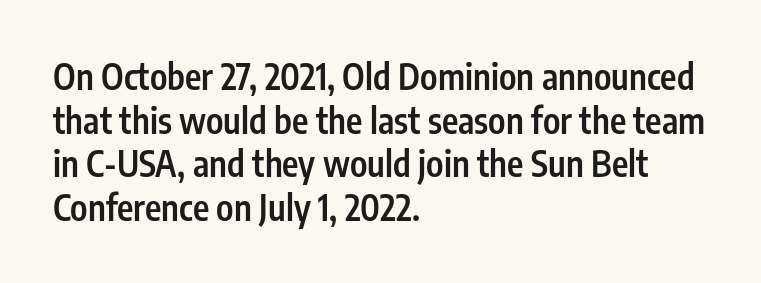
{"serif": "no", "italic": "no", "bold": "semi", "weight": "semibold", "width": "condensed", "stroke_contrast": "low", "x_height": "medium", "monospaced": "no", "underline": "no", "align": "left", "line_spacing": "normal", "line_spacing_ratio": 1.25, "letter_spacing": "normal", "letter_spacing_em": 0.0, "glyph_px": 35}
